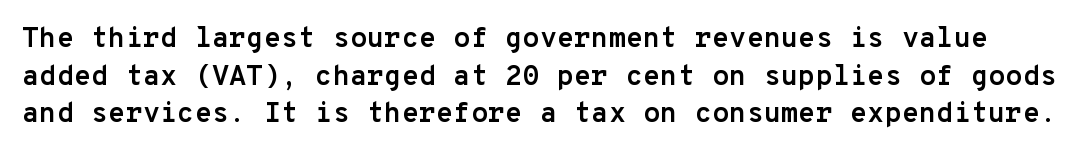
{"serif": "no", "italic": "no", "bold": "yes", "weight": "semibold", "width": "normal", "stroke_contrast": "low", "x_height": "medium", "monospaced": "yes", "underline": "no", "line_spacing": "normal", "line_spacing_ratio": 1.34, "letter_spacing": "normal", "letter_spacing_em": 0.0, "glyph_px": 28}
